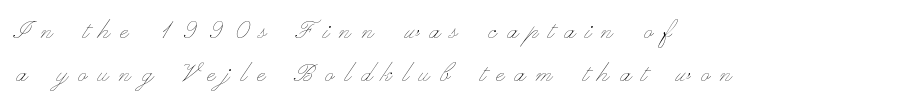
Regular leading. Varying glyph widths throughout — classic text-font behaviour. Every row of glyphs begins at an identical x-position on the left. The characters are drawn with everyday or finer stroke widths. The words here are not underlined.
